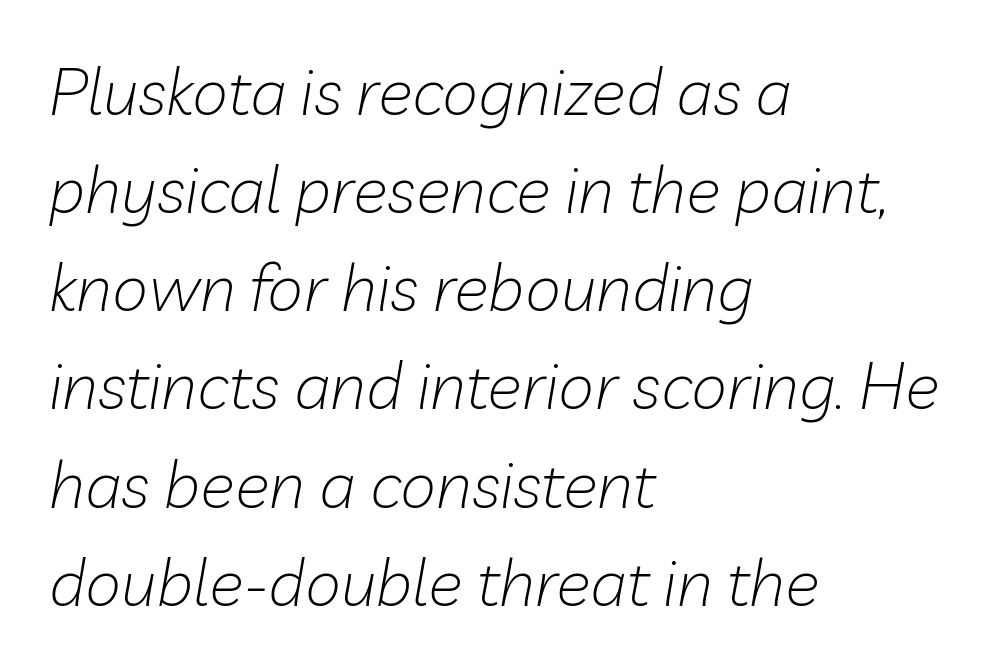
{"italic": "yes", "lean": "right", "slant_degrees": 10, "bold": "no", "weight": "light", "width": "normal", "stroke_contrast": "low", "x_height": "medium", "monospaced": "no", "underline": "no", "align": "left", "line_spacing": "normal", "line_spacing_ratio": 1.51, "letter_spacing": "normal", "letter_spacing_em": 0.0, "glyph_px": 65}
